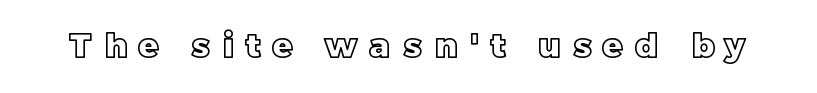
{"italic": "no", "width": "normal", "x_height": "large", "monospaced": "no", "underline": "no", "letter_spacing": "wide", "letter_spacing_em": 0.38, "glyph_px": 33}
